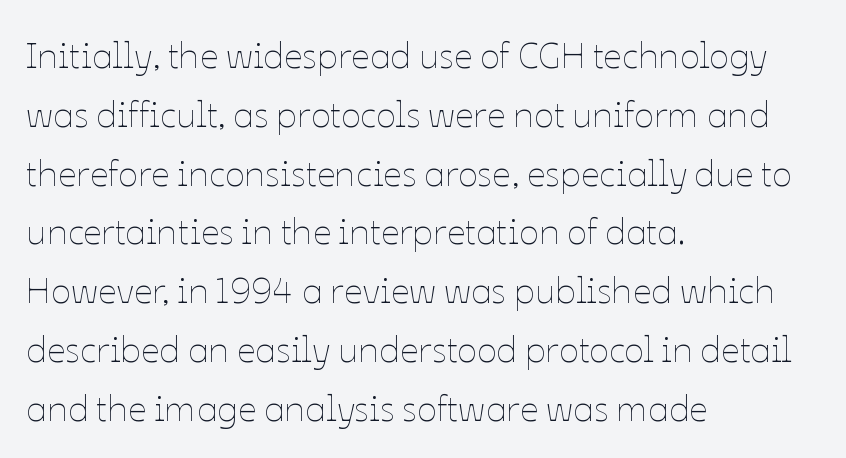
A typesetter would call this proportional, since set widths differ per character. One-word summary of the alignment: left. You can tell it's not italic because the verticals are truly vertical. The leading is moderate, giving the passage an even texture.
